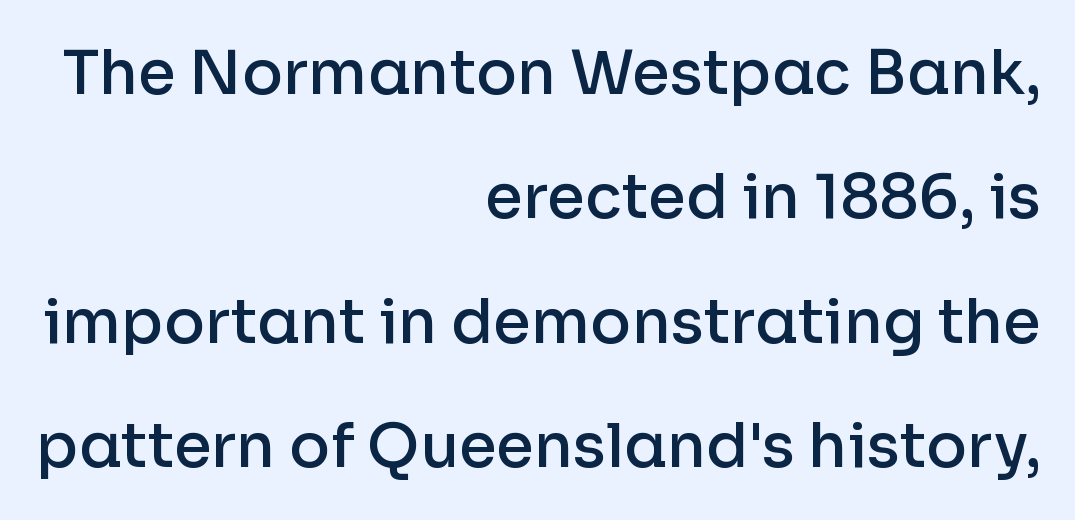
{"serif": "no", "italic": "no", "bold": "semi", "weight": "semibold", "width": "normal", "stroke_contrast": "low", "x_height": "medium", "monospaced": "no", "underline": "no", "align": "right", "line_spacing": "loose", "line_spacing_ratio": 2.04, "letter_spacing": "normal", "letter_spacing_em": 0.0, "glyph_px": 61}
